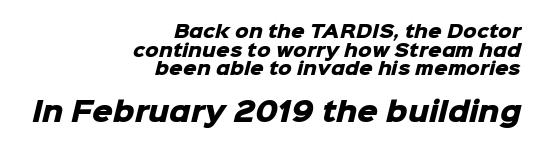
Q: Is the text bold? A: Yes.
Q: Is the text underlined? A: No.
Q: How is the paragraph aligned? A: Right-aligned.
Q: Is the spacing between letters normal or unusually wide? A: Normal.
Q: Is the spacing between lines tight, normal or loose? A: Tight.
Q: Which block of text is set in a larger size, the first (top) or the second (bottom)? A: The second (bottom) one.
